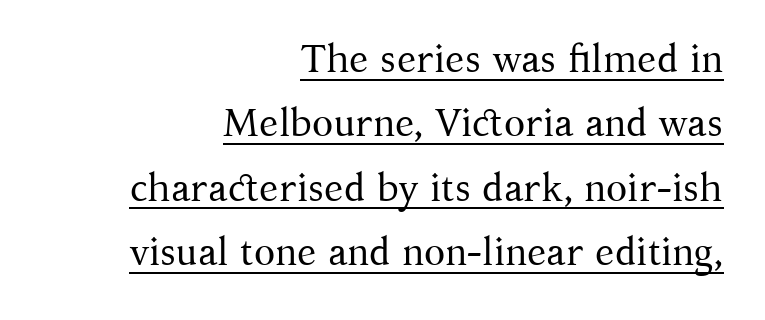
{"serif": "yes", "italic": "no", "bold": "no", "weight": "regular", "width": "normal", "stroke_contrast": "medium", "x_height": "medium", "monospaced": "no", "underline": "yes", "align": "right", "line_spacing": "normal", "line_spacing_ratio": 1.65, "letter_spacing": "normal", "letter_spacing_em": 0.0, "glyph_px": 39}
